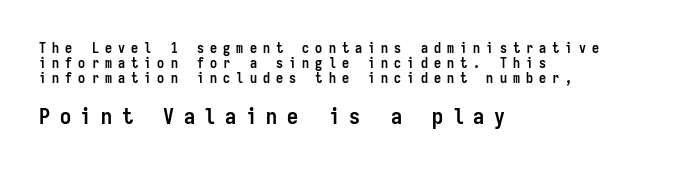
The image shows 22 px bold type, upright; set left-aligned, tight line spacing (1.08x), unusually wide letter spacing (+0.44 em), not underlined; the second (bottom) block is 1.57x larger.
